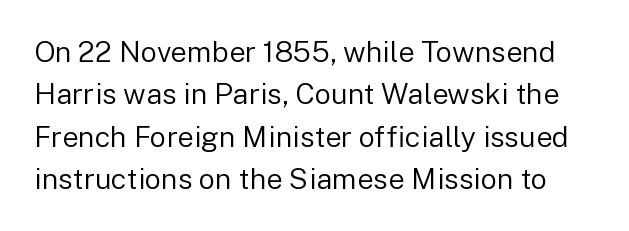
{"serif": "no", "italic": "no", "bold": "no", "weight": "regular", "width": "normal", "stroke_contrast": "low", "x_height": "medium", "monospaced": "no", "underline": "no", "line_spacing": "normal", "line_spacing_ratio": 1.46, "letter_spacing": "normal", "letter_spacing_em": 0.0, "glyph_px": 29}
